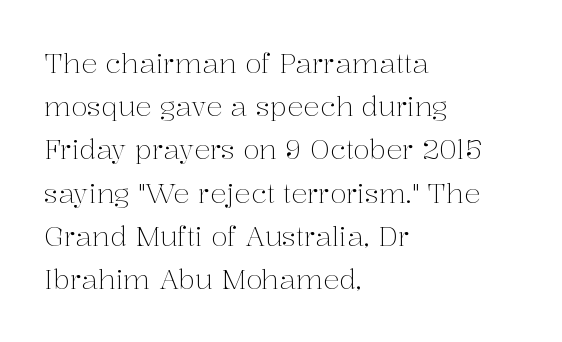
Posture: straight, roman, zero tilt. Notice how descenders clear the ascenders below comfortably — that's standard leading. Visually the block forms a straight wall on the left and a jagged coastline on the right. Descenders hang freely into open space. The type is set solid horizontally, with unmodified tracking. Heft: none added — not bold.
